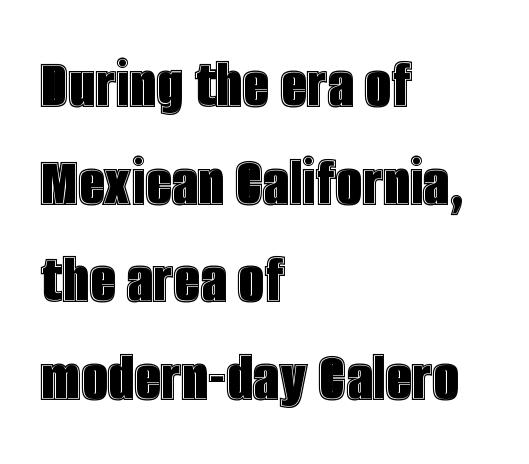
The image shows 74 px condensed type, upright; set left-aligned, normal line spacing (1.32x), normal letter spacing, not underlined; a large x-height.
